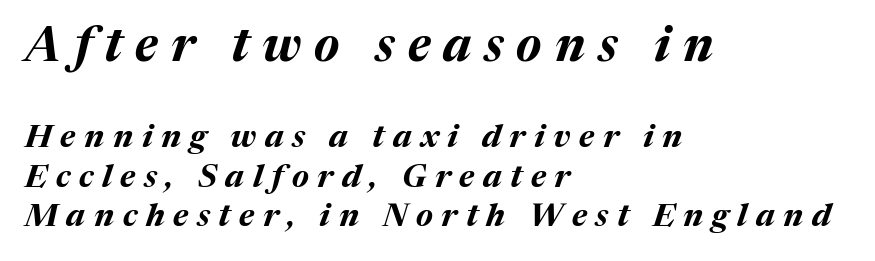
Q: Is the text bold? A: Yes.
Q: Is the text italic (slanted)? A: Yes, it leans right by about 17 degrees.
Q: Is the text underlined? A: No.
Q: How is the paragraph aligned? A: Left-aligned.
Q: Is the spacing between letters normal or unusually wide? A: Unusually wide.
Q: Which block of text is set in a larger size, the first (top) or the second (bottom)? A: The first (top) one.
Q: Width (condensed, normal, or wide)? A: Normal.
Q: Stroke contrast? A: Medium.
Q: x-height? A: Medium.
Q: Monospaced? A: No.
